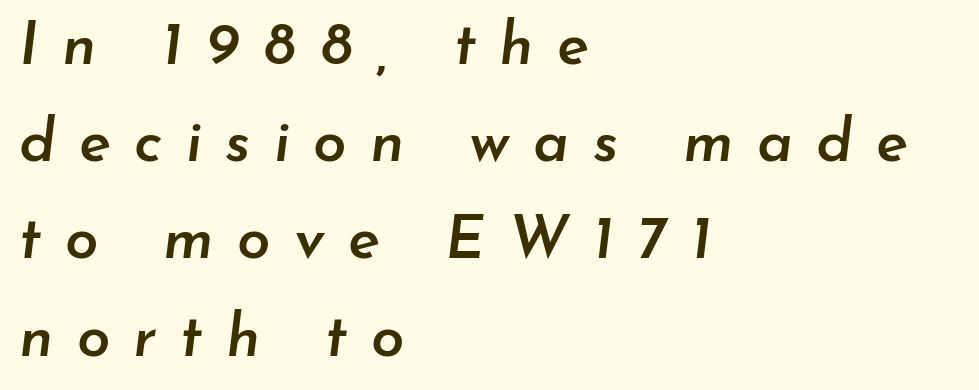
If you measured baseline to baseline, you'd find a middling distance. Rendered with sloped, italic letterforms. The face used here is a semibold: visibly heavier than regular, lighter than bold. Display-style spreading of the glyphs; the letterfit is very open.
